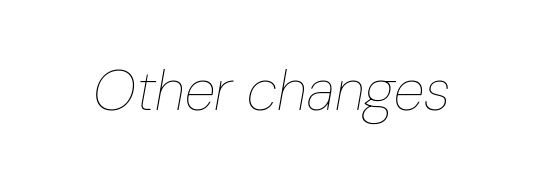
{"italic": "yes", "lean": "right", "slant_degrees": 10, "bold": "no", "weight": "thin", "width": "condensed", "stroke_contrast": "low", "x_height": "medium", "monospaced": "no", "underline": "no", "letter_spacing": "normal", "letter_spacing_em": 0.0, "glyph_px": 57}
